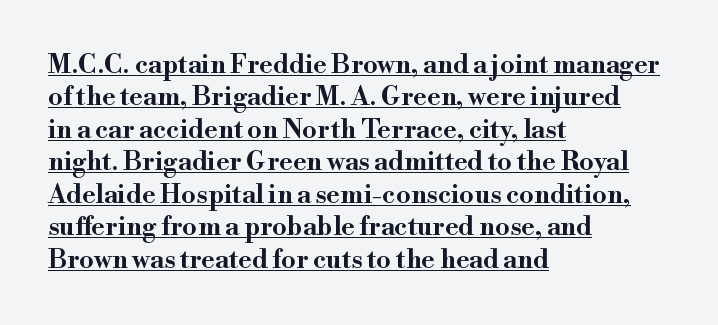
The image shows 26 px text type, upright; set left-aligned, normal line spacing (1.25x), normal letter spacing, underlined.
